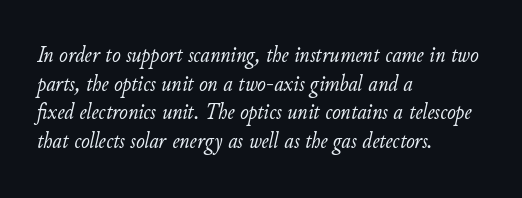
Q: Is the text bold? A: No.
Q: Is the text italic (slanted)? A: Yes, it leans right by about 11 degrees.
Q: Is the text underlined? A: No.
Q: How is the paragraph aligned? A: Left-aligned.
Q: Is the spacing between letters normal or unusually wide? A: Normal.
Q: Is the spacing between lines tight, normal or loose? A: Normal.
